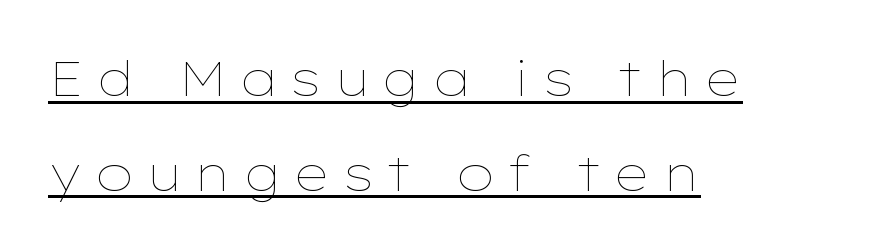
The passage shown is typed in a proportional face where columns would drift. Reading down the block, your eye returns to a fixed left position each line. You could only call the tracking loose — the letters float apart. Stems here are at most as thick as an everyday book face. Honestly, the rows look like they've been pulled way apart. Underlined type.
